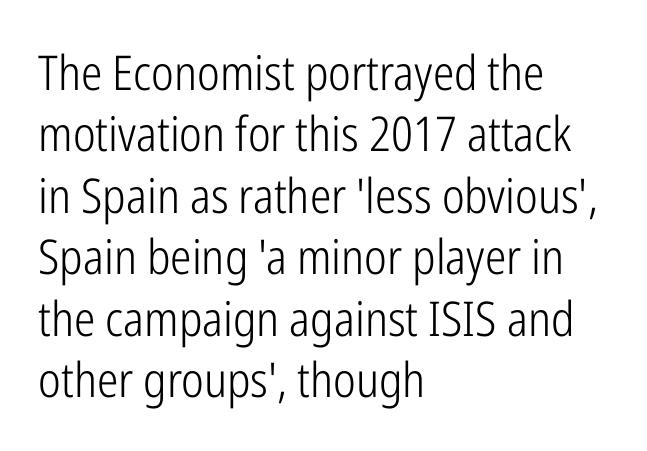
Stem width sits at or under what a default text font uses. The typography opts for an upright posture over an oblique one. Nobody touched the tracking dial on this one. No feet cap the strokes, marking this as sans-serif type. The rendering uses natural spacing where letterforms have individual widths. The space directly below the letters is spotless.
